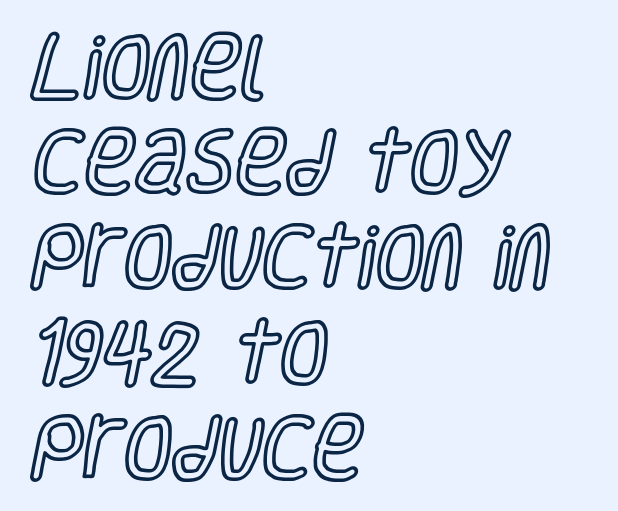
{"width": "condensed", "x_height": "large", "monospaced": "no", "underline": "no", "align": "left", "line_spacing": "normal", "line_spacing_ratio": 1.36, "letter_spacing": "normal", "letter_spacing_em": 0.0, "glyph_px": 70}
